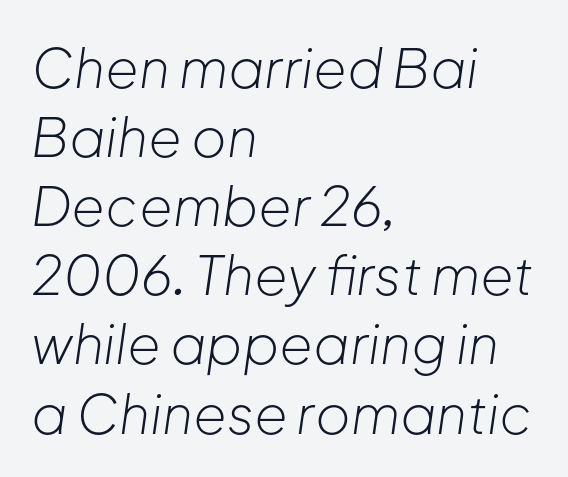
The image shows 54 px light type, italic (leaning right); set left-aligned, normal line spacing (1.28x), normal letter spacing, not underlined; low stroke contrast and a medium x-height.
